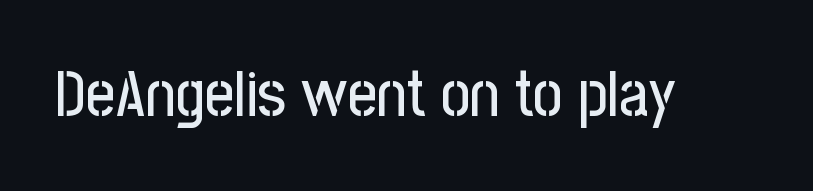
{"serif": "no", "italic": "no", "width": "condensed", "stroke_contrast": "low", "x_height": "medium", "monospaced": "no", "underline": "no", "letter_spacing": "normal", "letter_spacing_em": 0.0, "glyph_px": 64}
